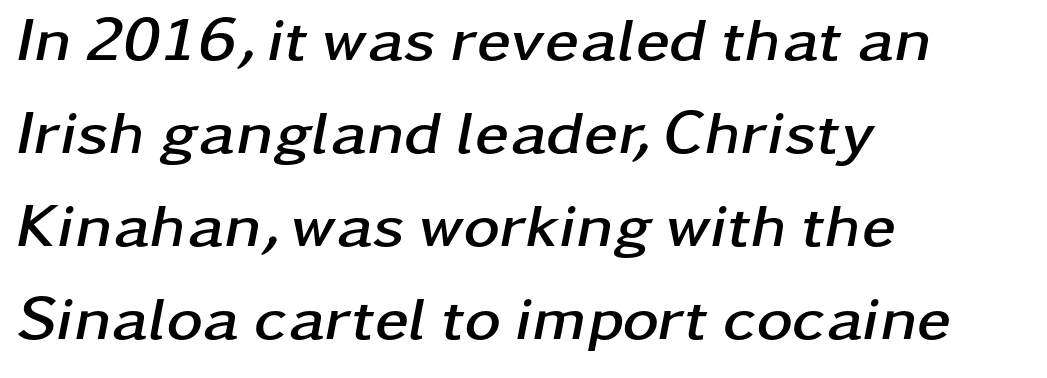
The image shows 62 px semibold, wide type, italic (leaning right); set left-aligned, normal line spacing (1.5x), normal letter spacing, not underlined; low stroke contrast and a medium x-height.
